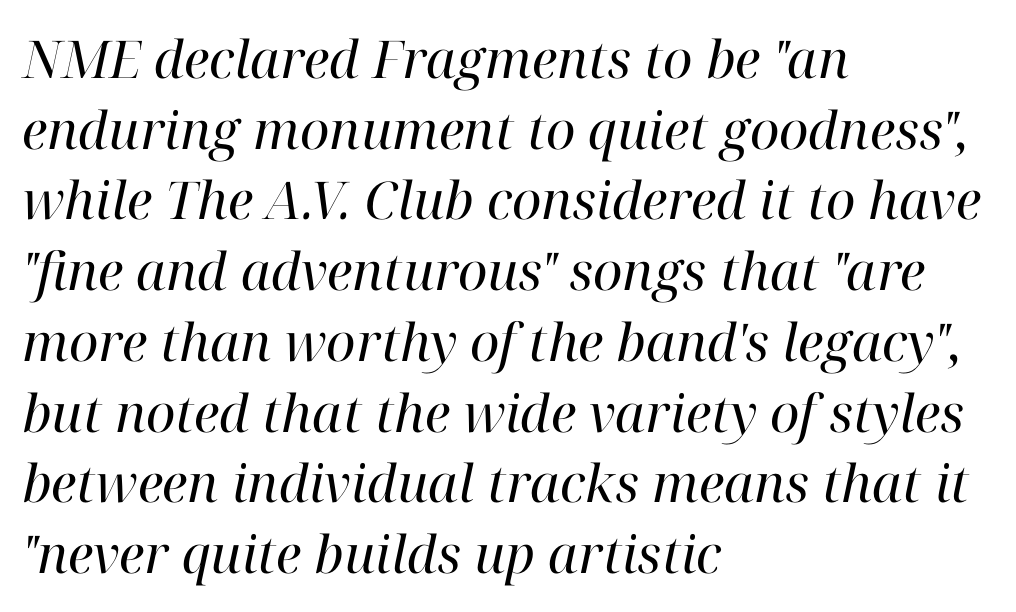
The lines sit at an ordinary, default distance from one another. Underlining? Definitely not there. The strokes carry an ordinary text weight at most. Think of a printed novel: that variable character pitch is what you see here.
